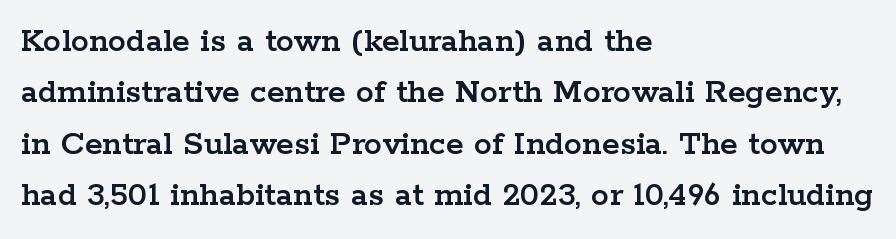
Q: Is the text italic (slanted)? A: No, it is upright.
Q: Is the typeface a serif or a sans-serif typeface? A: Serif.
Q: Is the text underlined? A: No.
Q: How is the paragraph aligned? A: Left-aligned.
Q: Is the spacing between letters normal or unusually wide? A: Normal.
Q: Is the spacing between lines tight, normal or loose? A: Normal.
Q: Width (condensed, normal, or wide)? A: Wide.
Q: Stroke contrast? A: Low.
Q: x-height? A: Medium.
Q: Monospaced? A: No.
